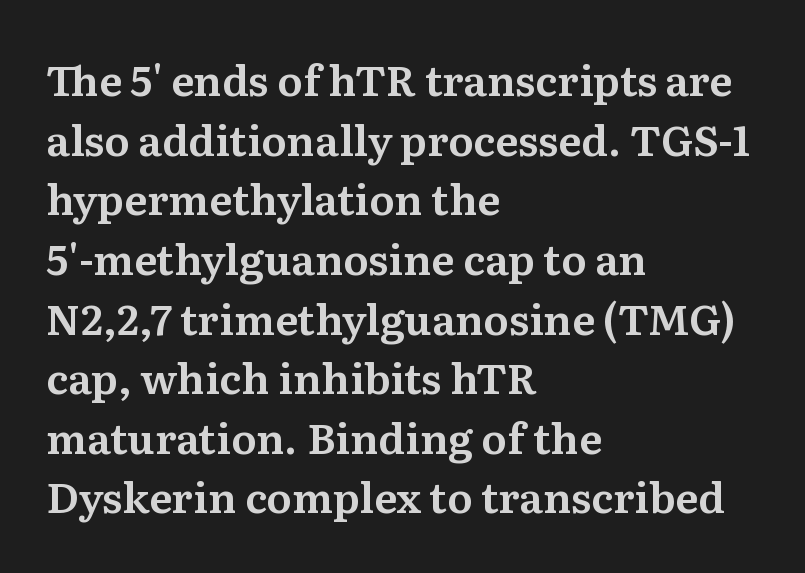
{"serif": "yes", "italic": "no", "width": "normal", "stroke_contrast": "medium", "x_height": "medium", "monospaced": "no", "underline": "no", "align": "left", "line_spacing": "normal", "line_spacing_ratio": 1.42, "letter_spacing": "normal", "letter_spacing_em": 0.0, "glyph_px": 42}
